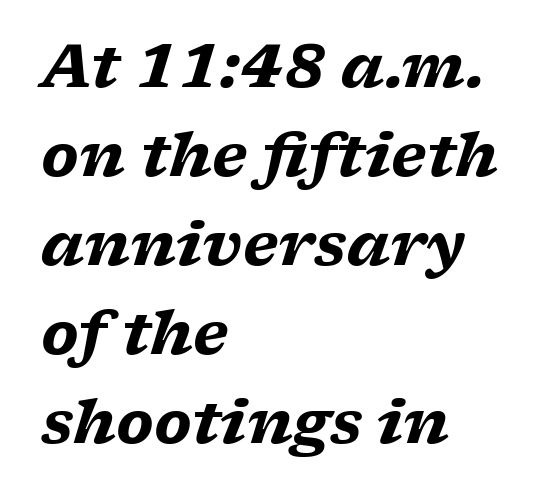
Look at the stroke-to-counter ratio: heavy, a bold. The rendering uses natural spacing where letterforms have individual widths. Is the letter spacing exaggerated? No — it looks like the ordinary default. Little horizontal feet cap the strokes, marking this as serif type. The words here are not underlined. Line starts are locked; line ends wander.
